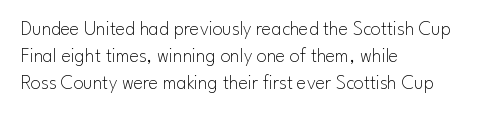
The image shows 20 px text type, upright; set left-aligned, normal line spacing (1.36x), normal letter spacing, not underlined.
